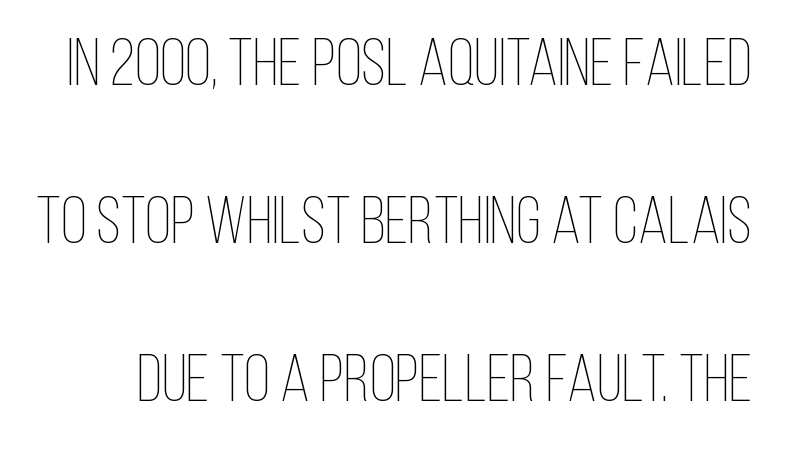
The image shows 67 px thin, condensed type, upright; set loose line spacing (2.36x), normal letter spacing, not underlined; low stroke contrast and a large x-height.
